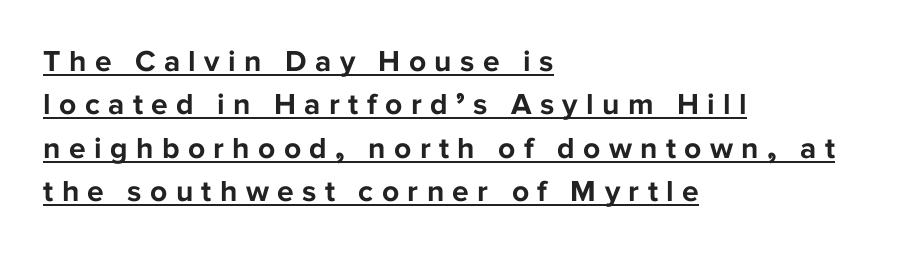
{"serif": "no", "italic": "no", "bold": "yes", "weight": "bold", "width": "normal", "stroke_contrast": "low", "x_height": "medium", "monospaced": "no", "underline": "yes", "align": "left", "line_spacing": "normal", "line_spacing_ratio": 1.45, "letter_spacing": "wide", "letter_spacing_em": 0.28, "glyph_px": 30}
